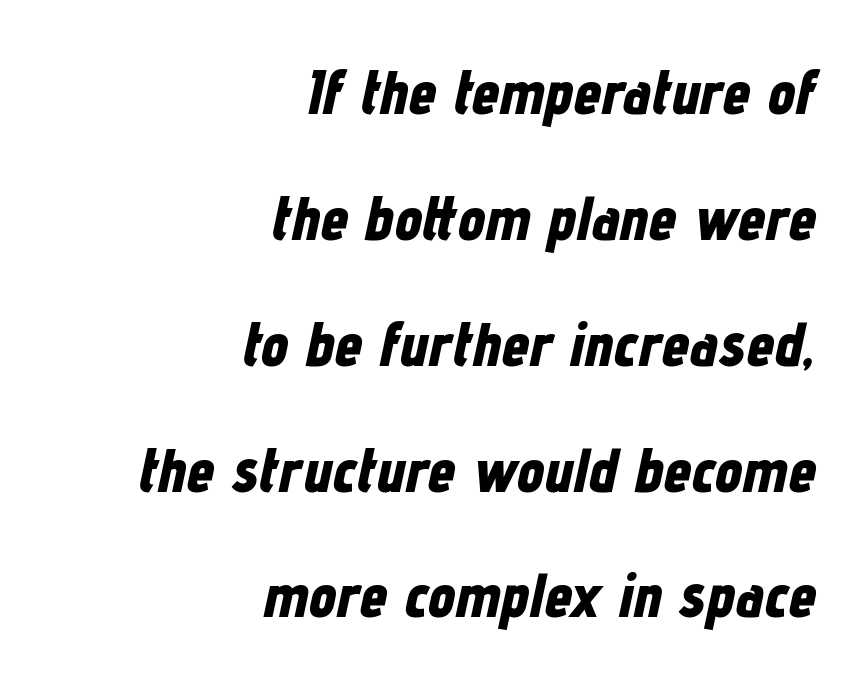
{"italic": "yes", "lean": "right", "slant_degrees": 12, "bold": "yes", "weight": "bold", "width": "condensed", "stroke_contrast": "low", "x_height": "medium", "monospaced": "no", "underline": "no", "align": "right", "line_spacing": "loose", "line_spacing_ratio": 2.03, "letter_spacing": "normal", "letter_spacing_em": 0.0, "glyph_px": 62}
